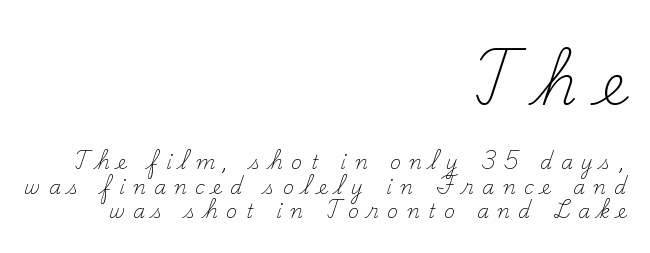
The image shows 56 px light type; set right-aligned, normal line spacing (1.29x), unusually wide letter spacing (+0.44 em), not underlined; the first (top) block is 2.95x larger; medium stroke contrast and a small x-height.
